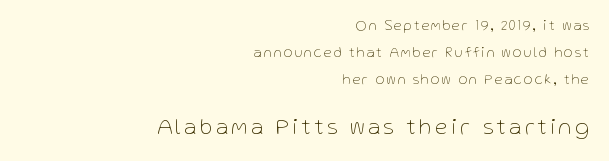
Q: Is the text bold? A: No.
Q: Is the text italic (slanted)? A: No, it is upright.
Q: Is the text underlined? A: No.
Q: How is the paragraph aligned? A: Right-aligned.
Q: Is the spacing between lines tight, normal or loose? A: Loose.
Q: Which block of text is set in a larger size, the first (top) or the second (bottom)? A: The second (bottom) one.
